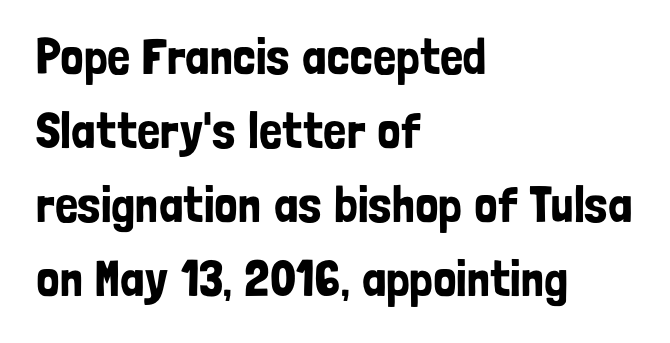
The face used here is proportionally spaced, like ordinary book or web type. Only glyphs here, with clear space below each row. The horizontal fit of the characters is conventional and even. Does the type have serifs? No, each stem ends abruptly. These lines were composed using upright roman letters. The lines in this sample share a left origin and differ only in where they stop.
